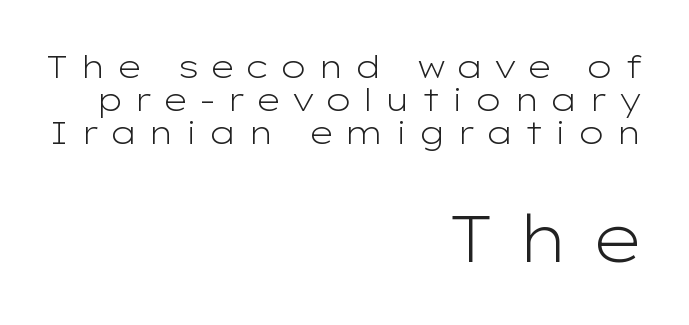
Q: Is the text bold? A: No.
Q: Is the text italic (slanted)? A: No, it is upright.
Q: Is the typeface a serif or a sans-serif typeface? A: Sans-serif.
Q: Is the text underlined? A: No.
Q: How is the paragraph aligned? A: Right-aligned.
Q: Is the spacing between letters normal or unusually wide? A: Unusually wide.
Q: Is the spacing between lines tight, normal or loose? A: Tight.
Q: Which block of text is set in a larger size, the first (top) or the second (bottom)? A: The second (bottom) one.
Q: Width (condensed, normal, or wide)? A: Wide.
Q: Stroke contrast? A: Low.
Q: x-height? A: Medium.
Q: Monospaced? A: No.
